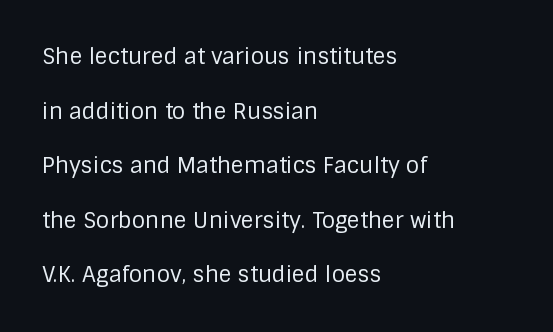
This sample uses an upright cut, with every glyph sitting square on the baseline. Does extra space separate the letters? No, they use regular spacing. A classic flush-left, rag-right setting is used for this passage. Nobody drew a line under any word here.
